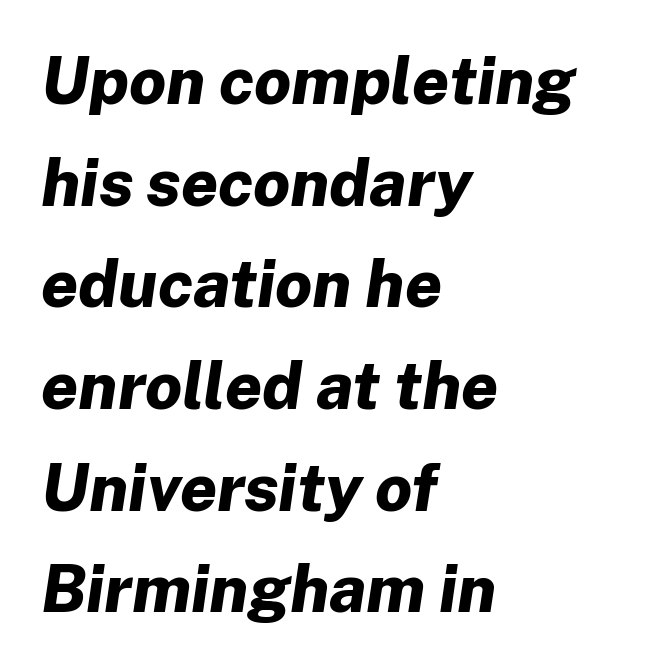
{"italic": "yes", "lean": "right", "slant_degrees": 8, "bold": "yes", "weight": "bold", "width": "normal", "stroke_contrast": "low", "x_height": "medium", "monospaced": "no", "underline": "no", "align": "left", "line_spacing": "normal", "line_spacing_ratio": 1.54, "letter_spacing": "normal", "letter_spacing_em": 0.0, "glyph_px": 66}
